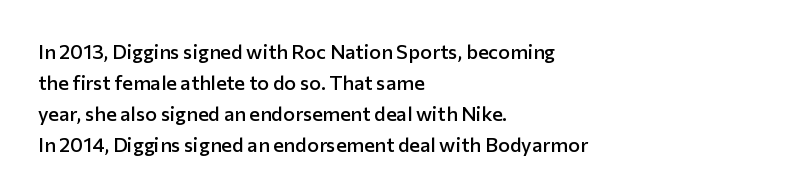
The typography opts for an upright posture over an oblique one. Line beginnings align vertically; line endings do not. Compared with typical body copy, the letter spacing here is the same. Does the leading feel generous? No, just average. Summary of weight: moderately heavy, a semibold.
